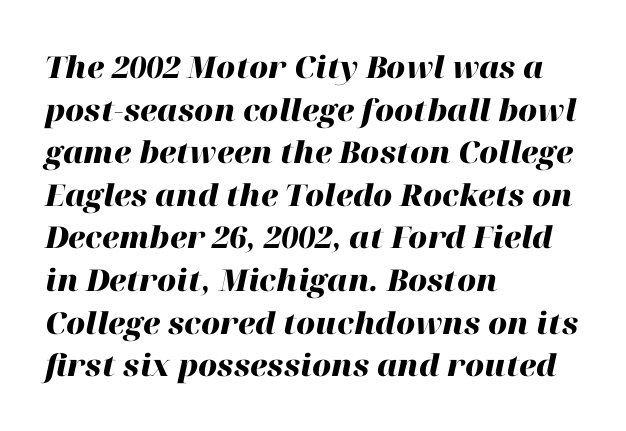
Q: Is the text bold? A: Yes.
Q: Is the text italic (slanted)? A: Yes, it leans right by about 12 degrees.
Q: Is the text underlined? A: No.
Q: How is the paragraph aligned? A: Left-aligned.
Q: Is the spacing between letters normal or unusually wide? A: Normal.
Q: Is the spacing between lines tight, normal or loose? A: Normal.
Q: Width (condensed, normal, or wide)? A: Normal.
Q: Stroke contrast? A: High.
Q: x-height? A: Medium.
Q: Monospaced? A: No.
